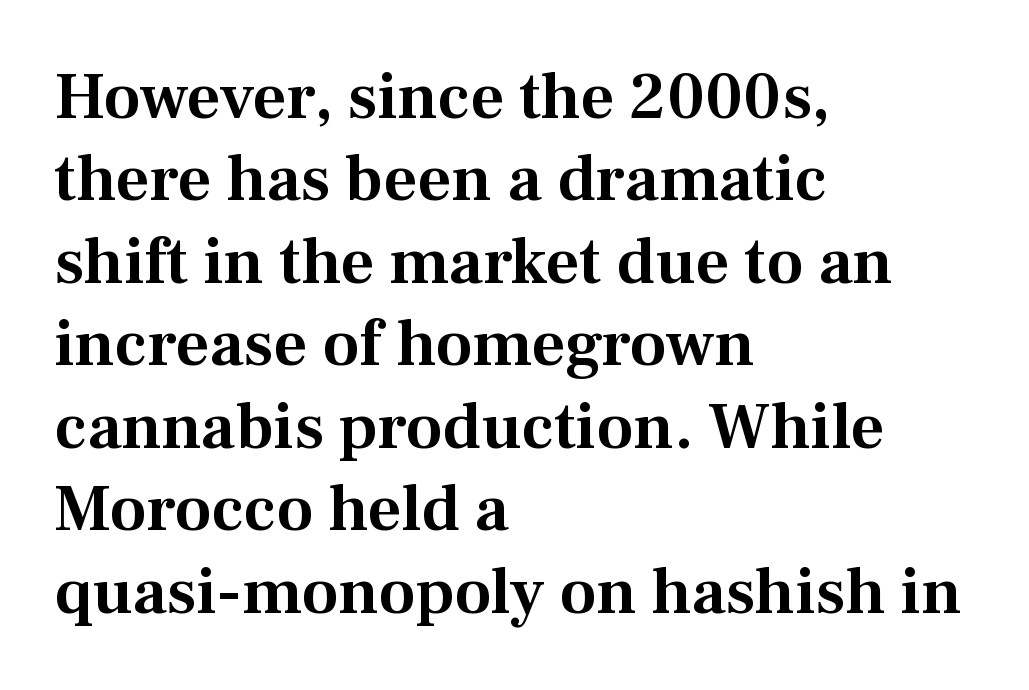
Q: Is the text italic (slanted)? A: No, it is upright.
Q: Is the typeface a serif or a sans-serif typeface? A: Serif.
Q: Is the text underlined? A: No.
Q: How is the paragraph aligned? A: Left-aligned.
Q: Is the spacing between letters normal or unusually wide? A: Normal.
Q: Is the spacing between lines tight, normal or loose? A: Normal.
Q: Width (condensed, normal, or wide)? A: Normal.
Q: Stroke contrast? A: Medium.
Q: x-height? A: Medium.
Q: Monospaced? A: No.
